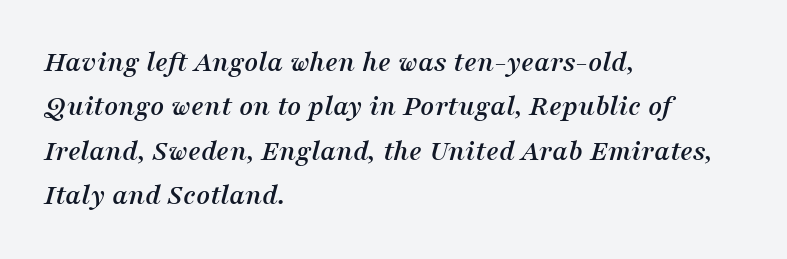
Each line starts at the same left margin while the right side varies. Varying glyph widths throughout — classic text-font behaviour. Tracking value appears to be zero — textbook default spacing. One glance says typical: line gaps are just what's usual.
